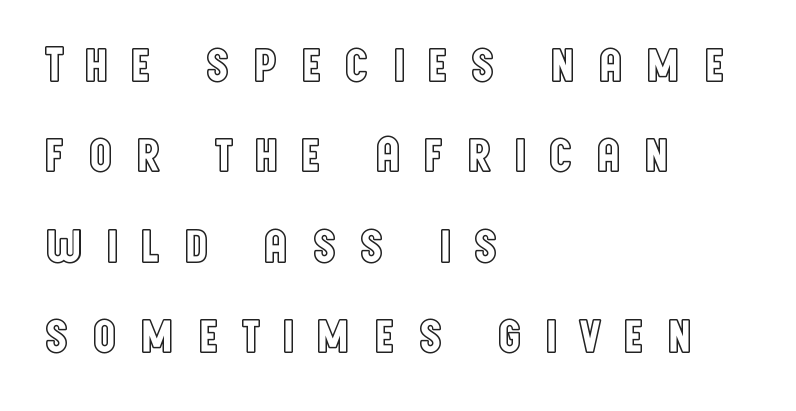
Q: Is the text italic (slanted)? A: No, it is upright.
Q: Is the text underlined? A: No.
Q: How is the paragraph aligned? A: Left-aligned.
Q: Is the spacing between letters normal or unusually wide? A: Unusually wide.
Q: Width (condensed, normal, or wide)? A: Condensed.
Q: x-height? A: Large.
Q: Monospaced? A: No.
